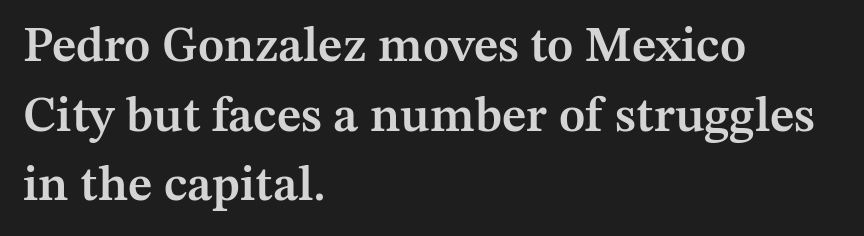
Q: Is the text bold? A: Semi-bold.
Q: Is the text italic (slanted)? A: No, it is upright.
Q: Is the typeface a serif or a sans-serif typeface? A: Serif.
Q: Is the text underlined? A: No.
Q: How is the paragraph aligned? A: Left-aligned.
Q: Is the spacing between letters normal or unusually wide? A: Normal.
Q: Is the spacing between lines tight, normal or loose? A: Normal.
Q: Width (condensed, normal, or wide)? A: Normal.
Q: Stroke contrast? A: Medium.
Q: x-height? A: Medium.
Q: Monospaced? A: No.
